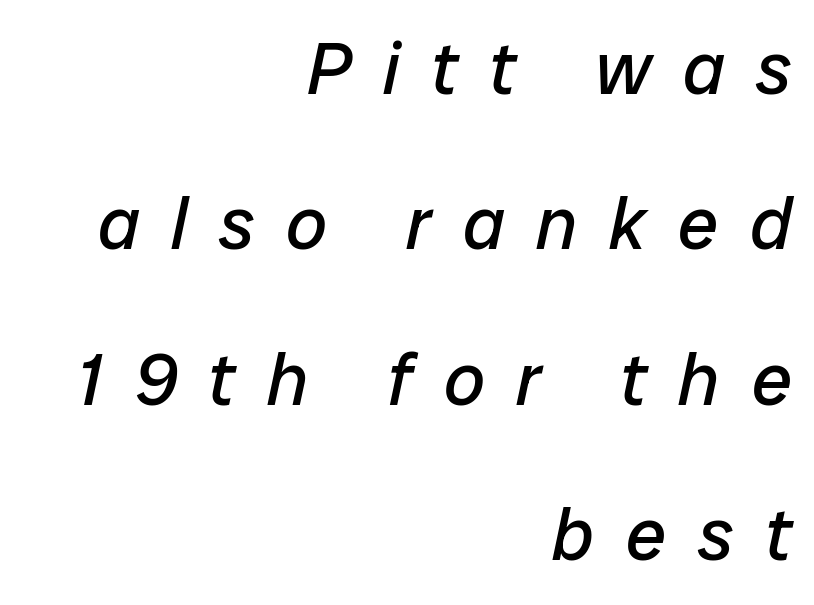
Q: Is the text bold? A: No.
Q: Is the text italic (slanted)? A: Yes, it leans right by about 12 degrees.
Q: Is the text underlined? A: No.
Q: How is the paragraph aligned? A: Right-aligned.
Q: Is the spacing between letters normal or unusually wide? A: Unusually wide.
Q: Is the spacing between lines tight, normal or loose? A: Loose.
Q: Width (condensed, normal, or wide)? A: Normal.
Q: Stroke contrast? A: Low.
Q: x-height? A: Medium.
Q: Monospaced? A: No.
